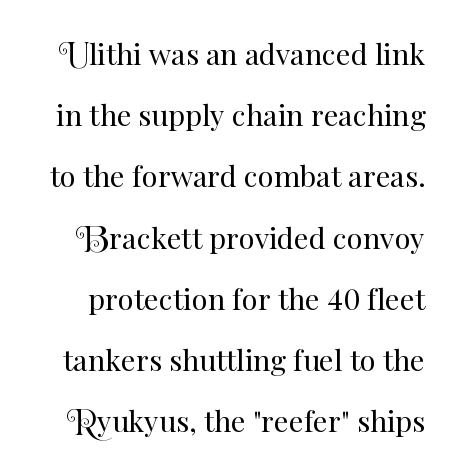
{"italic": "no", "bold": "no", "weight": "regular", "width": "normal", "stroke_contrast": "medium", "x_height": "small", "monospaced": "no", "underline": "no", "line_spacing": "loose", "line_spacing_ratio": 2.11, "letter_spacing": "normal", "letter_spacing_em": 0.0, "glyph_px": 29}
